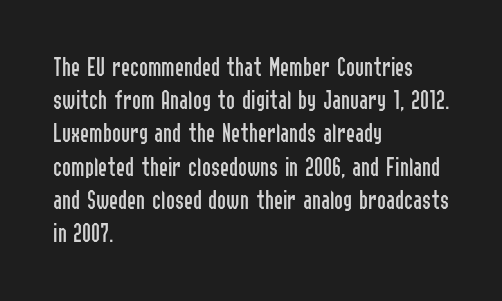
{"italic": "no", "bold": "no", "underline": "no", "align": "left", "line_spacing_ratio": 1.23, "letter_spacing": "normal", "letter_spacing_em": 0.0, "glyph_px": 27}
